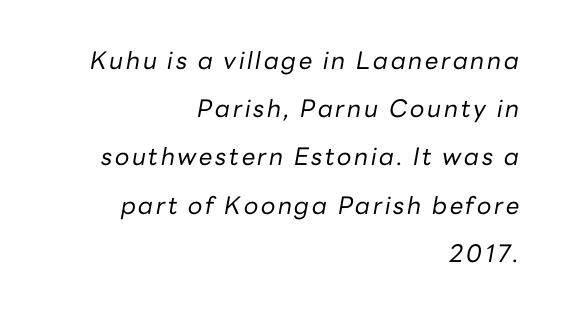
Q: Is the text bold? A: No.
Q: Is the text italic (slanted)? A: Yes, it leans right by about 10 degrees.
Q: Is the text underlined? A: No.
Q: How is the paragraph aligned? A: Right-aligned.
Q: Is the spacing between lines tight, normal or loose? A: Loose.
